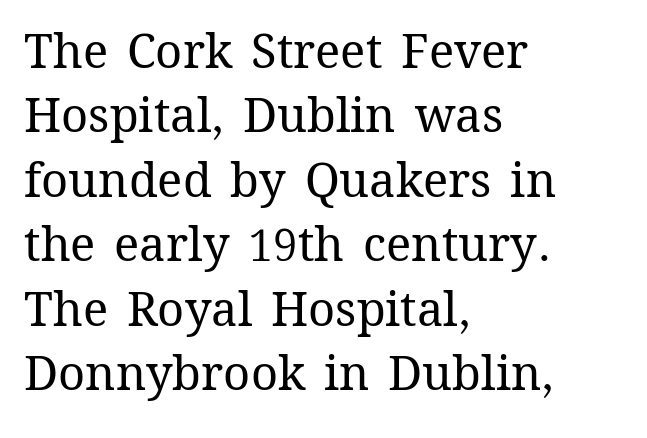
{"italic": "no", "bold": "no", "weight": "regular", "width": "normal", "stroke_contrast": "medium", "x_height": "medium", "monospaced": "no", "underline": "no", "align": "left", "line_spacing": "normal", "line_spacing_ratio": 1.37, "letter_spacing": "normal", "letter_spacing_em": 0.0, "glyph_px": 47}
